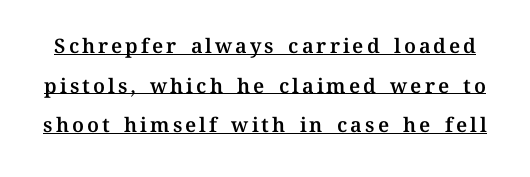
The image shows 20 px text type, upright; set loose line spacing (1.98x), underlined.
